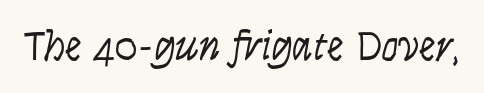
The image shows 42 px light, condensed sans-serif type; set normal letter spacing, not underlined; low stroke contrast and a large x-height.
